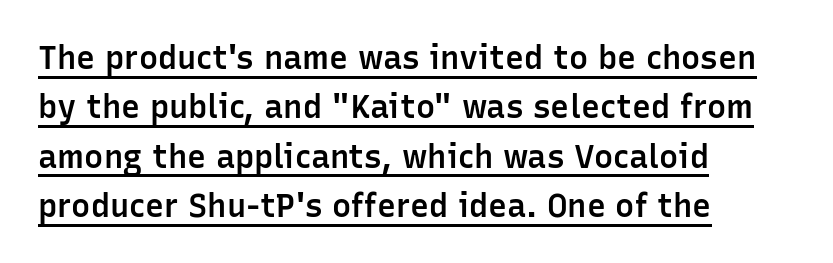
{"serif": "no", "italic": "no", "bold": "semi", "weight": "semibold", "width": "normal", "stroke_contrast": "low", "x_height": "medium", "monospaced": "no", "underline": "yes", "align": "left", "line_spacing": "normal", "line_spacing_ratio": 1.54, "letter_spacing": "normal", "letter_spacing_em": 0.0, "glyph_px": 32}
